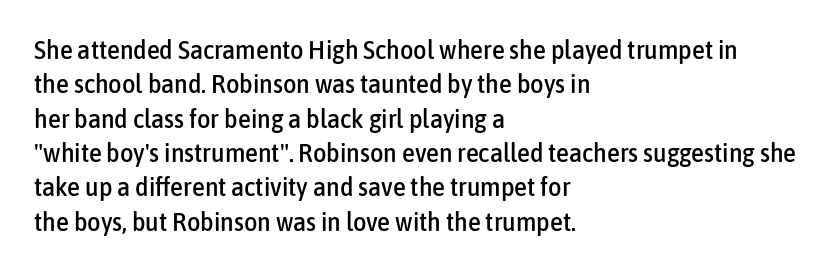
{"italic": "no", "underline": "no", "align": "left", "line_spacing": "normal", "line_spacing_ratio": 1.32, "letter_spacing": "normal", "letter_spacing_em": 0.0, "glyph_px": 26}
